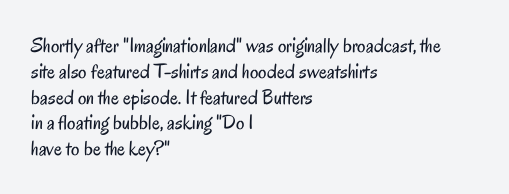
The image shows 21 px text type, upright; set left-aligned, line spacing 1.23x, normal letter spacing, not underlined.
